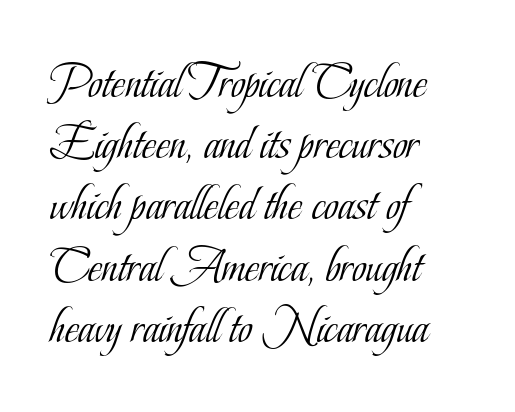
Q: Is the text bold? A: No.
Q: Is the text italic (slanted)? A: Yes.
Q: Is the typeface a serif or a sans-serif typeface? A: Serif.
Q: Is the text underlined? A: No.
Q: How is the paragraph aligned? A: Left-aligned.
Q: Is the spacing between letters normal or unusually wide? A: Normal.
Q: Is the spacing between lines tight, normal or loose? A: Normal.
Q: Width (condensed, normal, or wide)? A: Condensed.
Q: Stroke contrast? A: Low.
Q: x-height? A: Small.
Q: Monospaced? A: No.
